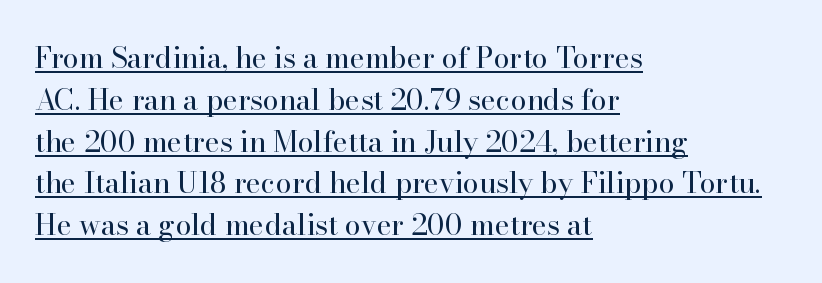
Q: Is the text bold? A: No.
Q: Is the text italic (slanted)? A: No, it is upright.
Q: Is the typeface a serif or a sans-serif typeface? A: Serif.
Q: Is the text underlined? A: Yes.
Q: How is the paragraph aligned? A: Left-aligned.
Q: Is the spacing between letters normal or unusually wide? A: Normal.
Q: Is the spacing between lines tight, normal or loose? A: Normal.
Q: Width (condensed, normal, or wide)? A: Normal.
Q: Stroke contrast? A: High.
Q: x-height? A: Small.
Q: Monospaced? A: No.
